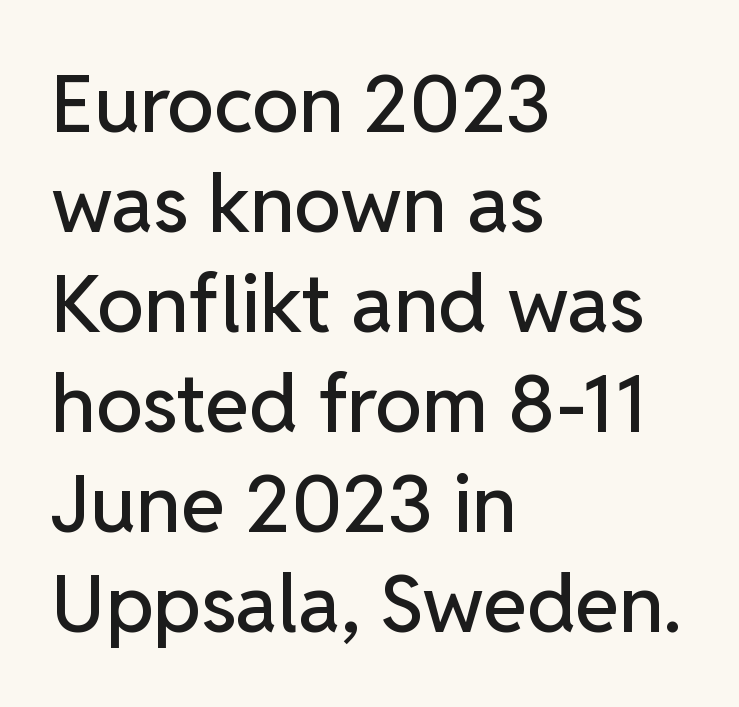
The image shows 80 px sans-serif type, upright; set left-aligned, normal line spacing (1.25x), normal letter spacing, not underlined; low stroke contrast and a medium x-height.
